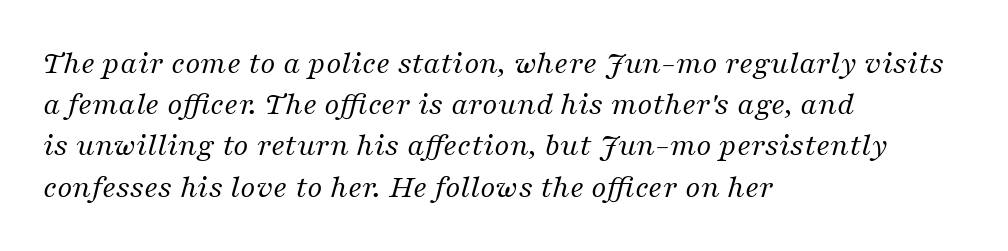
The image shows 33 px regular-weight serif type, italic (leaning right); set left-aligned, normal line spacing (1.25x), normal letter spacing, not underlined; medium stroke contrast and a medium x-height.
